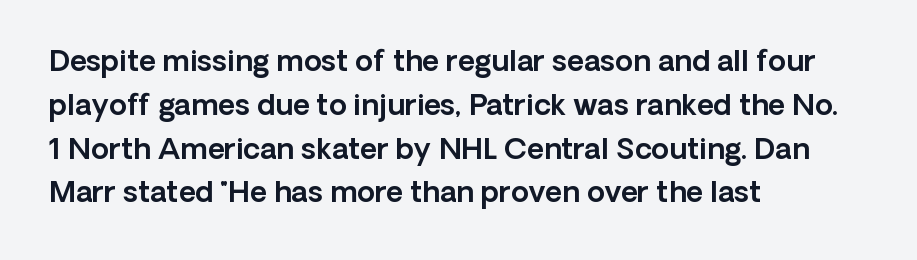
The image shows 29 px sans-serif type, upright; set left-aligned, normal line spacing (1.51x), normal letter spacing, not underlined; a medium x-height.
